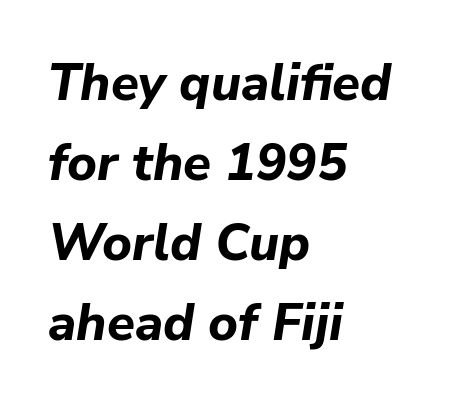
Q: Is the text bold? A: Yes.
Q: Is the text italic (slanted)? A: Yes, it leans right by about 9 degrees.
Q: Is the text underlined? A: No.
Q: How is the paragraph aligned? A: Left-aligned.
Q: Is the spacing between letters normal or unusually wide? A: Normal.
Q: Is the spacing between lines tight, normal or loose? A: Normal.
Q: Width (condensed, normal, or wide)? A: Normal.
Q: Stroke contrast? A: Low.
Q: x-height? A: Medium.
Q: Monospaced? A: No.
